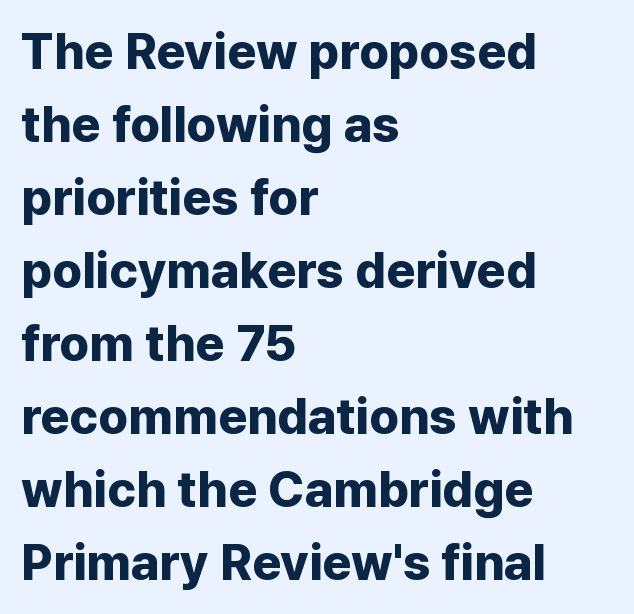
The image shows 50 px bold sans-serif type, upright; set left-aligned, normal line spacing (1.46x), normal letter spacing, not underlined; low stroke contrast and a medium x-height.
